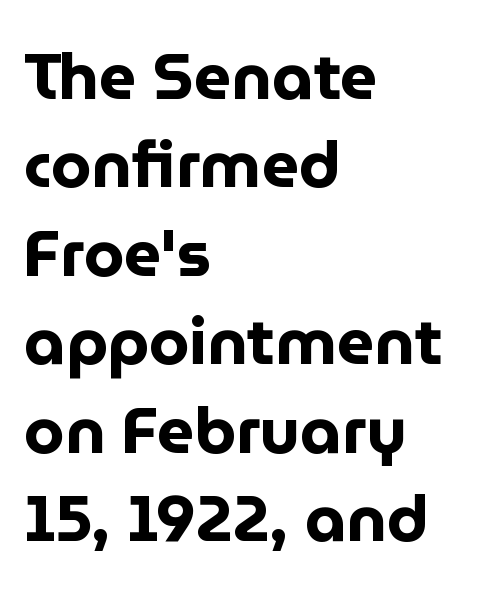
Q: Is the text bold? A: Yes.
Q: Is the text italic (slanted)? A: No, it is upright.
Q: Is the typeface a serif or a sans-serif typeface? A: Sans-serif.
Q: Is the text underlined? A: No.
Q: How is the paragraph aligned? A: Left-aligned.
Q: Is the spacing between letters normal or unusually wide? A: Normal.
Q: Is the spacing between lines tight, normal or loose? A: Normal.
Q: Width (condensed, normal, or wide)? A: Normal.
Q: Stroke contrast? A: Low.
Q: x-height? A: Medium.
Q: Monospaced? A: No.
